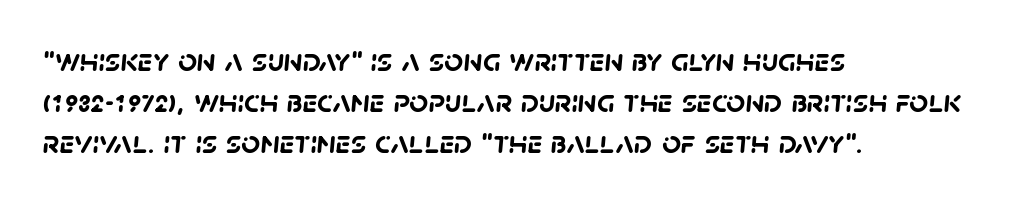
{"serif": "no", "bold": "yes", "weight": "semibold", "width": "normal", "stroke_contrast": "low", "x_height": "large", "monospaced": "no", "underline": "no", "align": "left", "line_spacing": "normal", "line_spacing_ratio": 1.25, "letter_spacing": "normal", "letter_spacing_em": 0.0, "glyph_px": 33}
